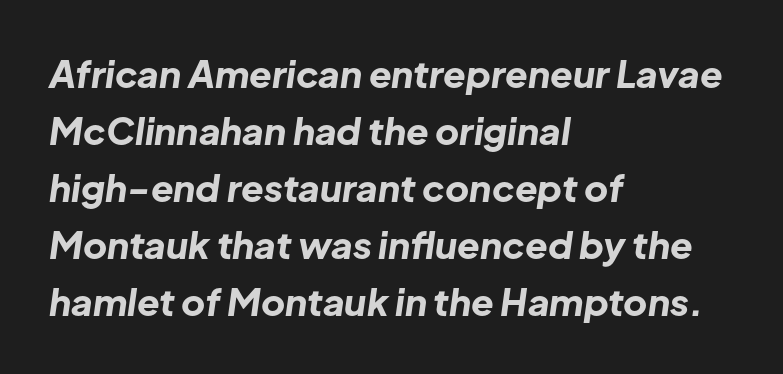
{"italic": "yes", "lean": "right", "slant_degrees": 8, "bold": "yes", "weight": "bold", "width": "normal", "stroke_contrast": "low", "x_height": "medium", "monospaced": "no", "underline": "no", "align": "left", "line_spacing": "normal", "line_spacing_ratio": 1.54, "letter_spacing": "normal", "letter_spacing_em": 0.0, "glyph_px": 37}
